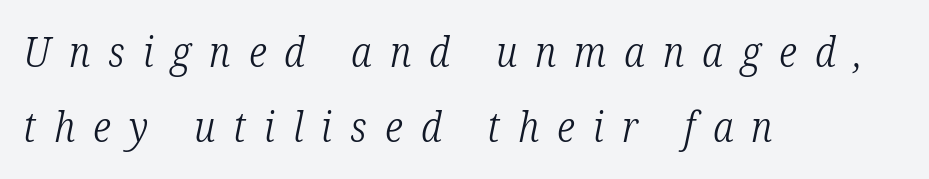
The image shows 41 px light, condensed serif type, italic (leaning right); set left-aligned, line spacing 1.84x, unusually wide letter spacing (+0.44 em), not underlined; low stroke contrast and a medium x-height.
